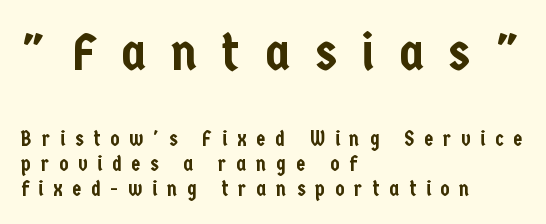
Q: Is the text italic (slanted)? A: No, it is upright.
Q: Is the typeface a serif or a sans-serif typeface? A: Sans-serif.
Q: Is the text underlined? A: No.
Q: How is the paragraph aligned? A: Left-aligned.
Q: Is the spacing between letters normal or unusually wide? A: Unusually wide.
Q: Which block of text is set in a larger size, the first (top) or the second (bottom)? A: The first (top) one.
Q: Width (condensed, normal, or wide)? A: Condensed.
Q: Stroke contrast? A: Low.
Q: x-height? A: Medium.
Q: Monospaced? A: No.
